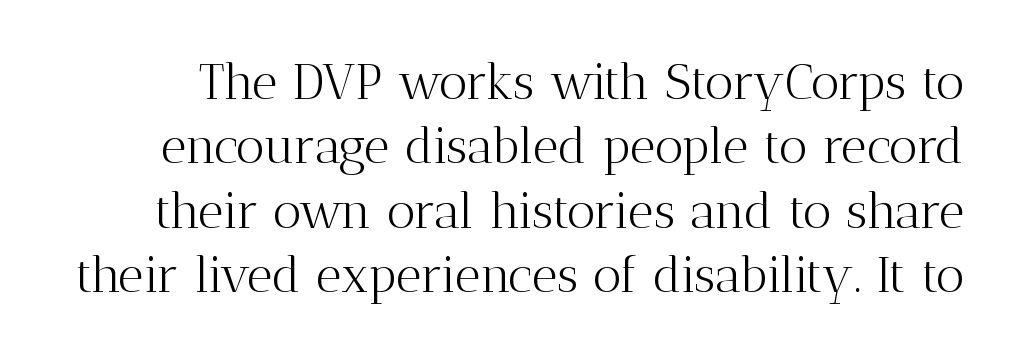
The image shows 50 px light serif type, upright; set normal line spacing (1.29x), normal letter spacing, not underlined; medium stroke contrast and a medium x-height.
